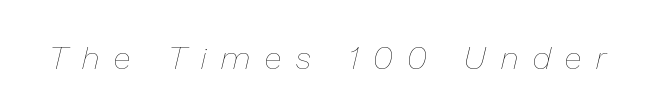
No heavy texture on the line: the type isn't bold. Do the characters align in a grid? No, the font is proportional. The face used here has a pronounced slope to its letters. Inter-character spacing is expanded well beyond the font's built-in metrics. A bare baseline throughout the passage.
